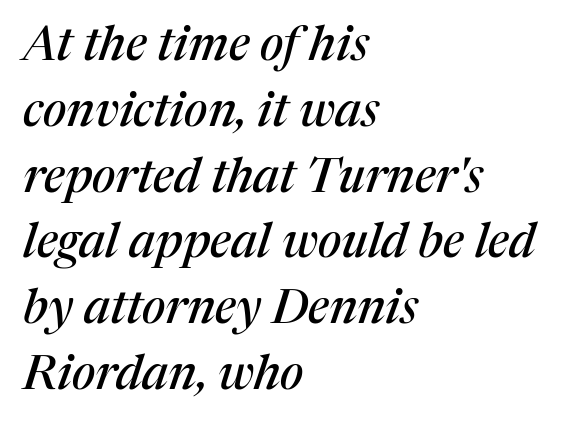
The image shows 48 px serif type, italic (leaning right); set left-aligned, normal line spacing (1.37x), normal letter spacing, not underlined; medium stroke contrast and a medium x-height.
